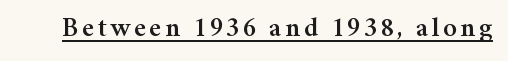
The image shows 28 px serif type, upright; set underlined; medium stroke contrast and a medium x-height.
